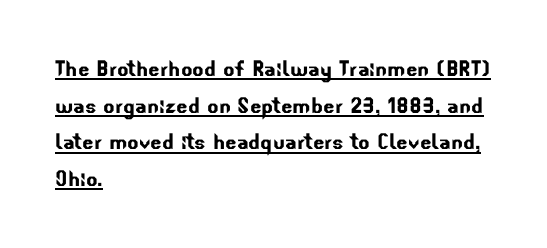
Q: Is the text underlined? A: Yes.
Q: How is the paragraph aligned? A: Left-aligned.
Q: Is the spacing between letters normal or unusually wide? A: Normal.
Q: Is the spacing between lines tight, normal or loose? A: Normal.
